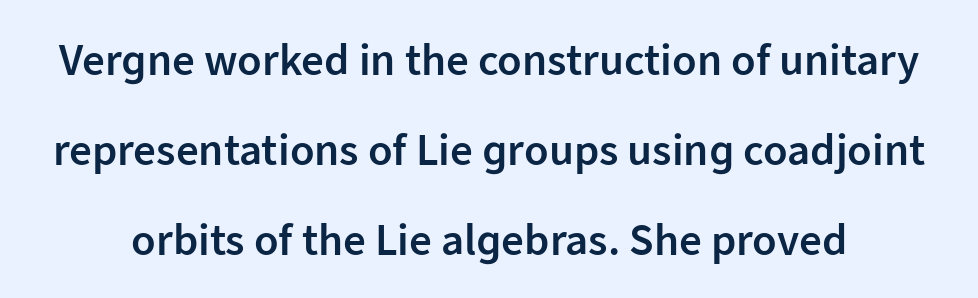
{"serif": "no", "italic": "no", "bold": "semi", "weight": "semibold", "width": "normal", "stroke_contrast": "low", "x_height": "medium", "monospaced": "no", "underline": "no", "line_spacing": "loose", "line_spacing_ratio": 2.0, "letter_spacing": "normal", "letter_spacing_em": 0.0, "glyph_px": 45}
